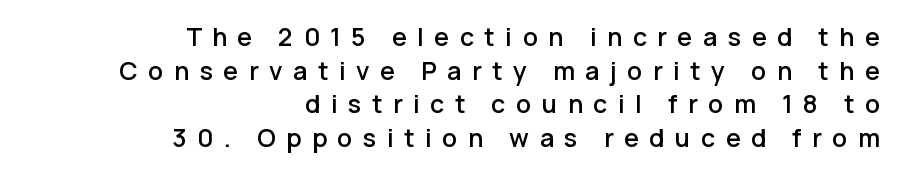
This sample uses expanded letter spacing, leaving extra air between glyphs. Rendered with straight, roman letterforms. Compared with typical paragraphs, the rows here are spaced about the same. The words here are not underlined. Line endings align vertically; line beginnings do not.
